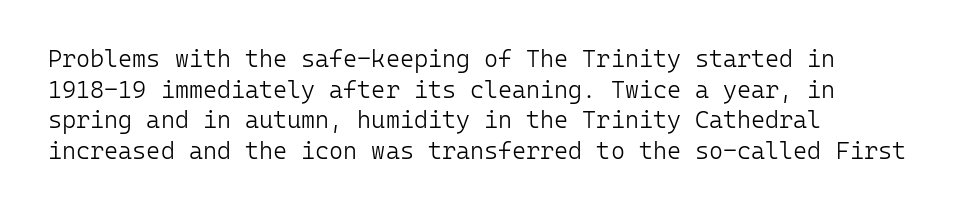
{"italic": "no", "bold": "no", "underline": "no", "align": "left", "line_spacing": "normal", "line_spacing_ratio": 1.28, "letter_spacing": "normal", "letter_spacing_em": 0.0, "glyph_px": 24}
